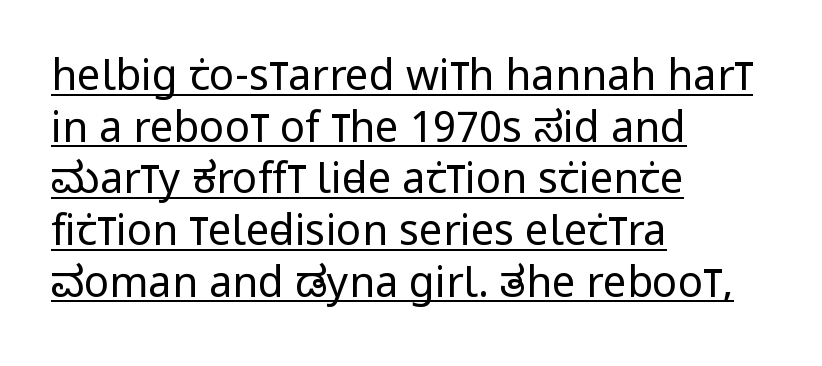
{"serif": "no", "italic": "no", "bold": "no", "weight": "regular", "width": "condensed", "stroke_contrast": "low", "x_height": "large", "monospaced": "no", "underline": "yes", "align": "left", "line_spacing_ratio": 1.23, "letter_spacing": "normal", "letter_spacing_em": 0.0, "glyph_px": 42}
